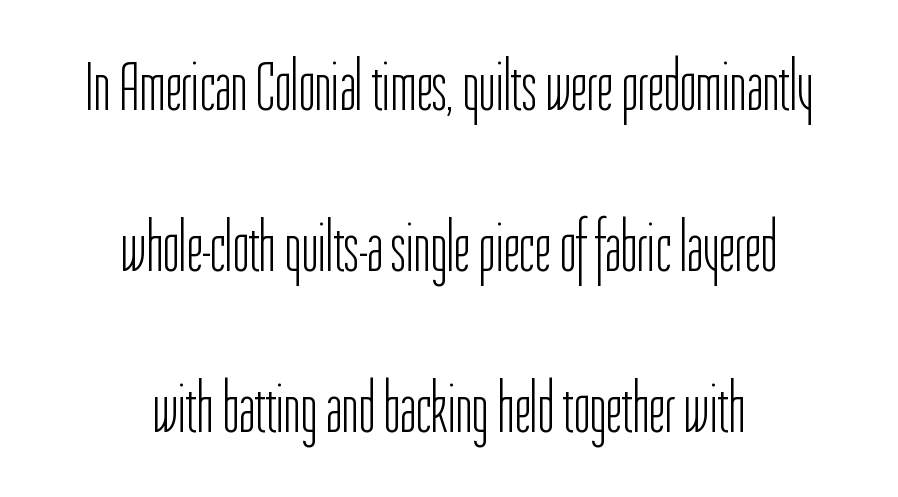
{"serif": "no", "italic": "no", "bold": "no", "weight": "light", "width": "condensed", "stroke_contrast": "low", "x_height": "medium", "monospaced": "no", "underline": "no", "align": "center", "line_spacing": "loose", "line_spacing_ratio": 2.3, "letter_spacing": "normal", "letter_spacing_em": 0.0, "glyph_px": 70}
